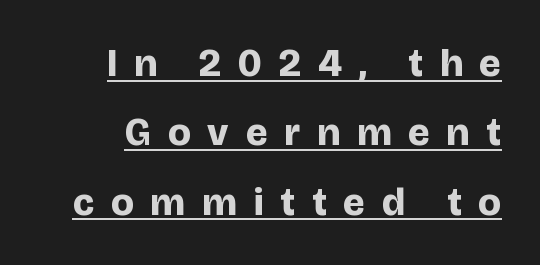
Q: Is the text bold? A: Yes.
Q: Is the text italic (slanted)? A: No, it is upright.
Q: Is the typeface a serif or a sans-serif typeface? A: Sans-serif.
Q: Is the text underlined? A: Yes.
Q: Is the spacing between letters normal or unusually wide? A: Unusually wide.
Q: Width (condensed, normal, or wide)? A: Normal.
Q: Stroke contrast? A: Low.
Q: x-height? A: Large.
Q: Monospaced? A: No.
